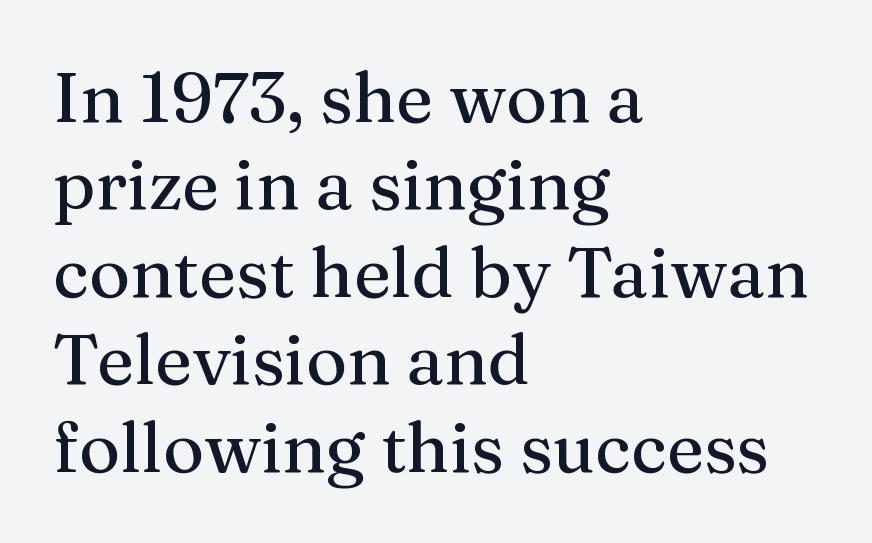
Note the varied advance widths — an 'i' is clearly narrower than an 'm'. The text was rendered using a seriffed face with decorative stroke endings. The tracking reads as untouched default to a designer's eye. Notice how the stems are strictly vertical — no italics here. All the whitespace from short lines collects on the right. A typesetter would call this leading conventional body-copy spacing.
